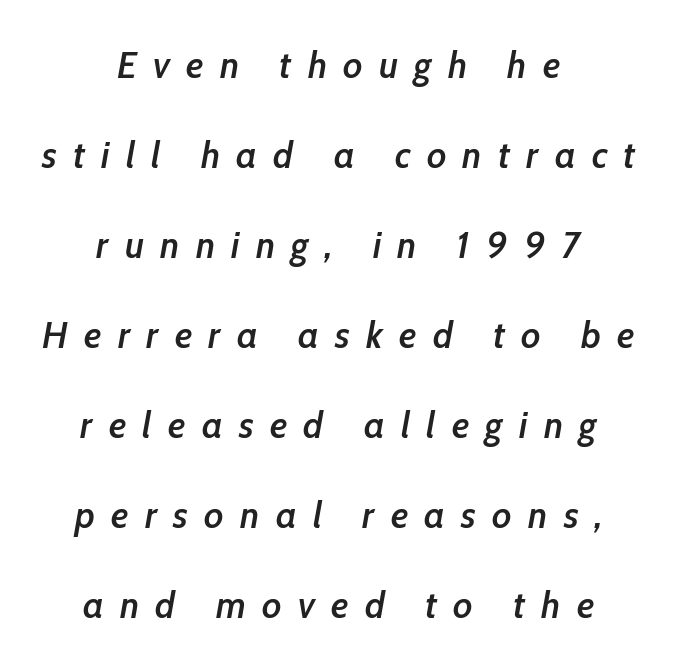
{"italic": "yes", "lean": "right", "slant_degrees": 10, "bold": "semi", "weight": "semibold", "width": "condensed", "stroke_contrast": "low", "x_height": "medium", "monospaced": "no", "underline": "no", "align": "center", "line_spacing": "loose", "line_spacing_ratio": 2.37, "letter_spacing": "wide", "letter_spacing_em": 0.43, "glyph_px": 38}
